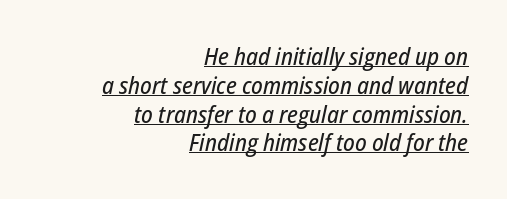
{"italic": "yes", "lean": "right", "slant_degrees": 12, "underline": "yes", "align": "right", "line_spacing_ratio": 1.2, "letter_spacing": "normal", "letter_spacing_em": 0.0, "glyph_px": 24}
